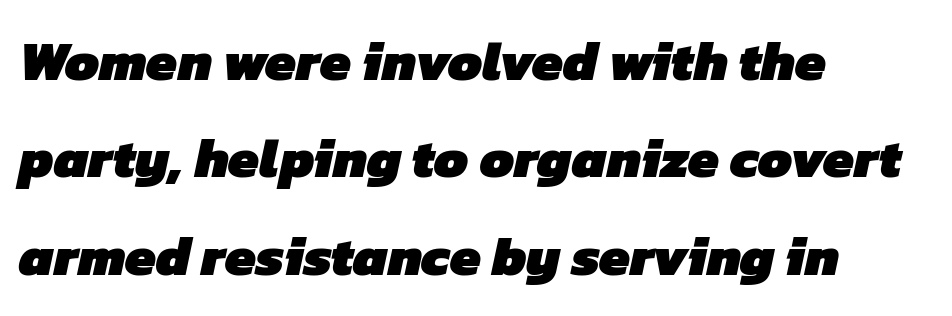
The string is rendered with underlining switched off. The characters display no serif detailing; their extremities are plain. You could not count columns in this text — the font is proportionally spaced. Teacher's note: observe the even left margin — that is flush-left alignment.
